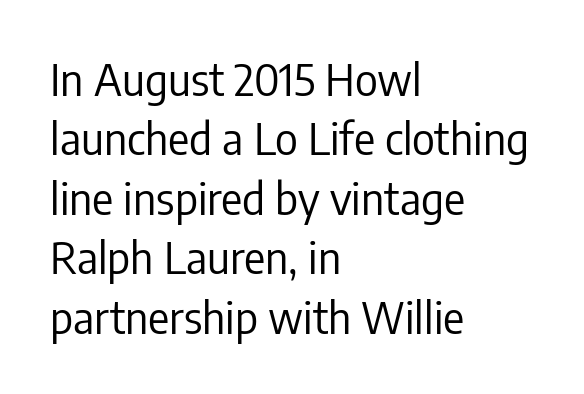
A light-to-regular cut is what we see here. Here the designer chose a conventional face with non-uniform glyph widths. The paragraph has a hard left edge and a soft right edge. You could call the tracking neutral — neither tight nor loose. Underline: absent.
